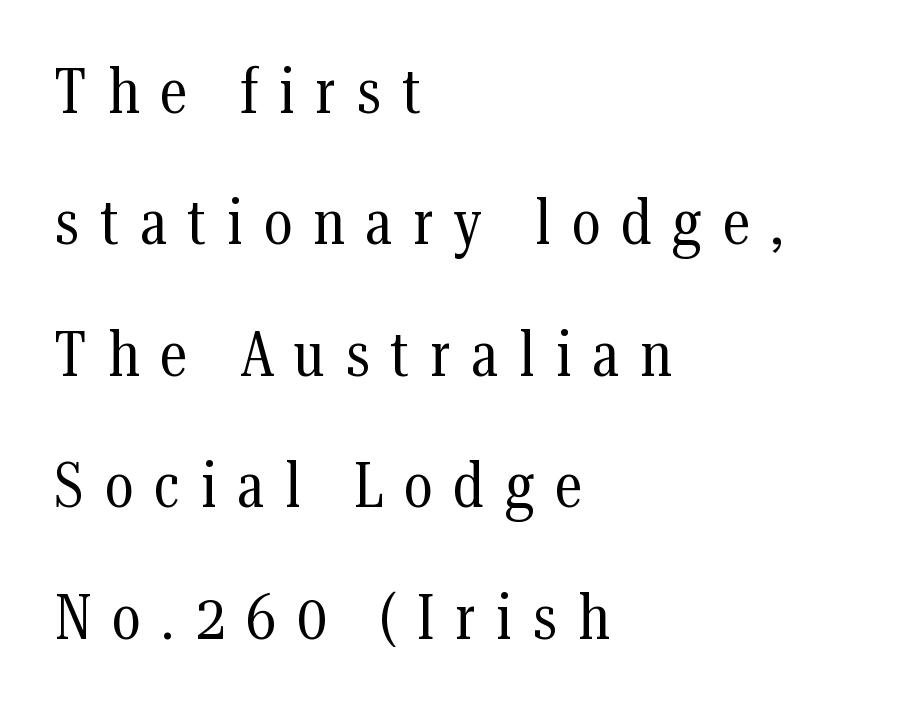
The image shows 62 px regular-weight, condensed serif type, upright; set left-aligned, loose line spacing (2.12x), unusually wide letter spacing (+0.34 em), not underlined; medium stroke contrast and a medium x-height.
